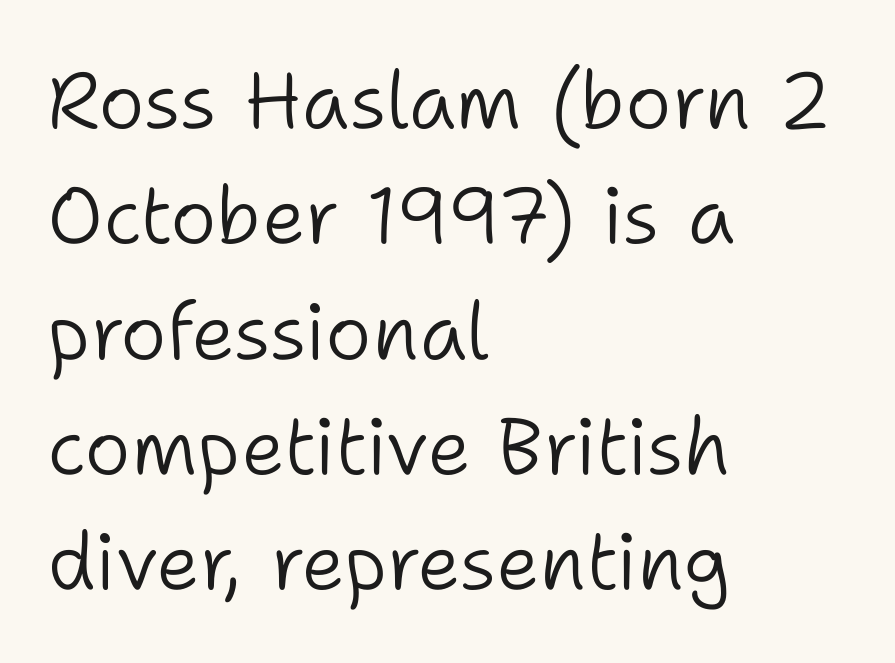
The tracking reads as untouched default to a designer's eye. A roman cut, with each character standing at attention. Looks like regular typesetting: each glyph gets only the width it needs. Nothing heavy about these letters — not bold at all.
